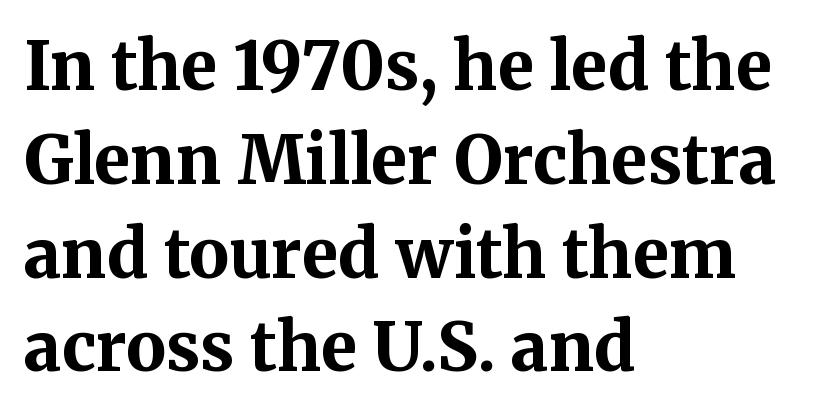
The image shows 67 px bold serif type, upright; set left-aligned, normal line spacing (1.4x), normal letter spacing, not underlined; medium stroke contrast and a medium x-height.
